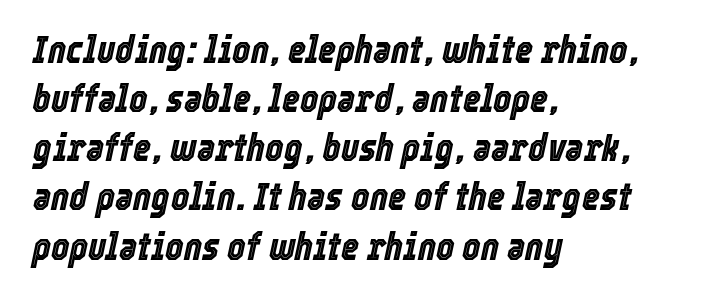
{"italic": "yes", "lean": "right", "slant_degrees": 12, "width": "condensed", "x_height": "medium", "monospaced": "no", "underline": "no", "align": "left", "line_spacing": "normal", "line_spacing_ratio": 1.26, "letter_spacing": "normal", "letter_spacing_em": 0.0, "glyph_px": 39}
